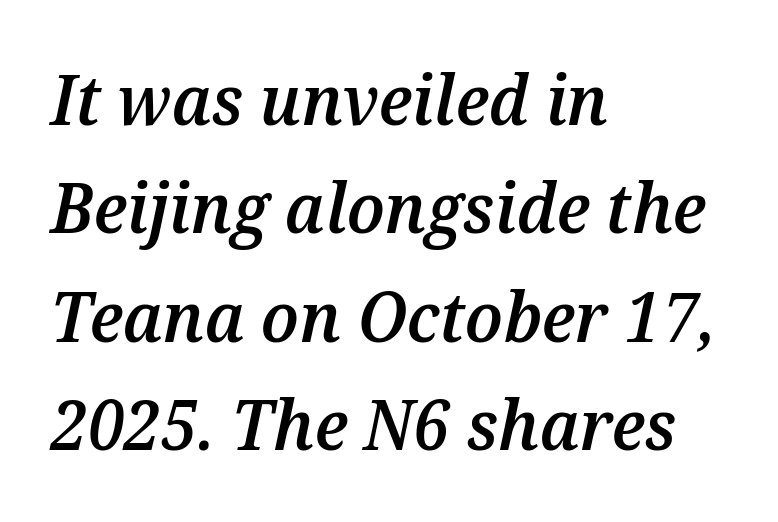
{"italic": "yes", "lean": "right", "slant_degrees": 12, "bold": "semi", "weight": "semibold", "width": "normal", "stroke_contrast": "medium", "x_height": "medium", "monospaced": "no", "underline": "no", "align": "left", "line_spacing": "normal", "line_spacing_ratio": 1.55, "letter_spacing": "normal", "letter_spacing_em": 0.0, "glyph_px": 70}
